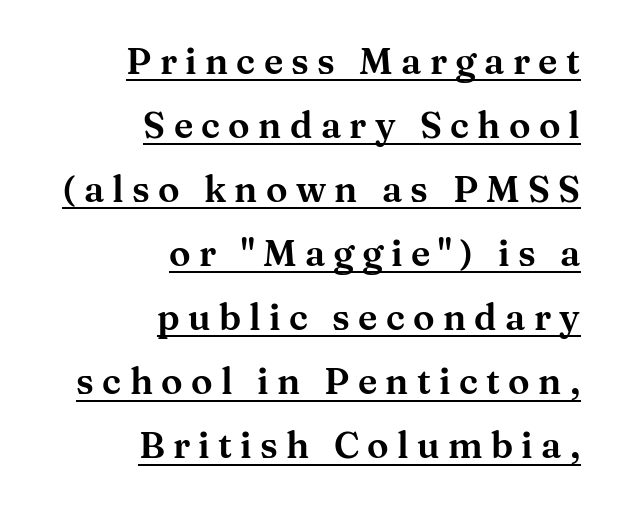
Horizontal alignment here is rightward, an uncommon choice for prose. Examine the stroke ends and you'll spot serifs. Looks like someone drew a line under every word here. The letters advance in unequal steps, a hallmark of proportional type.
